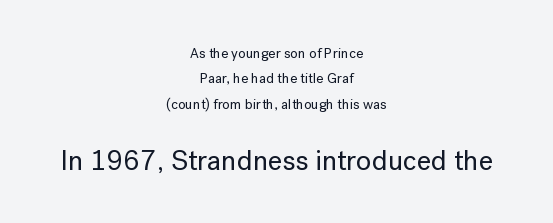
A student would call this center alignment; a typographer would say set centered. Is this a fixed-width face? No — the glyphs have proportional, varying widths. The face used here is rendered with its standard letterfit. Which chunk is bigger? The second one — the bottom block dwarfs the top. The type family on display is of the sans-serif kind.
